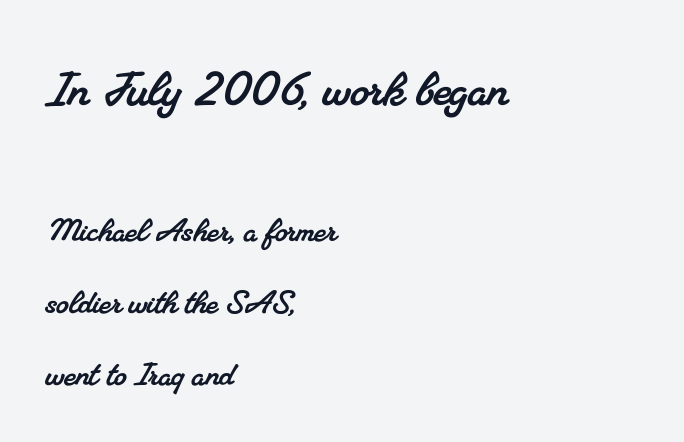
Q: Is the typeface a serif or a sans-serif typeface? A: Serif.
Q: Is the text underlined? A: No.
Q: How is the paragraph aligned? A: Left-aligned.
Q: Is the spacing between letters normal or unusually wide? A: Normal.
Q: Which block of text is set in a larger size, the first (top) or the second (bottom)? A: The first (top) one.
Q: Width (condensed, normal, or wide)? A: Normal.
Q: Stroke contrast? A: Medium.
Q: x-height? A: Small.
Q: Monospaced? A: No.
